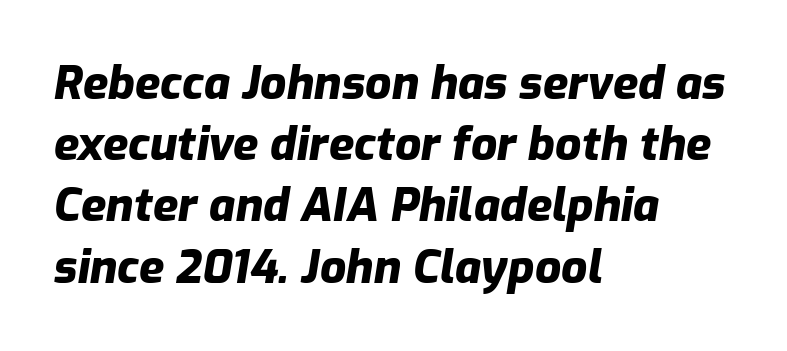
The image shows 46 px heavy type, italic (leaning right); set left-aligned, normal line spacing (1.33x), normal letter spacing, not underlined; low stroke contrast and a medium x-height.
